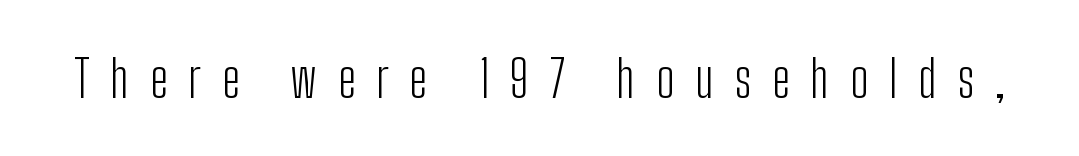
{"serif": "no", "italic": "no", "bold": "no", "weight": "light", "width": "condensed", "stroke_contrast": "low", "x_height": "medium", "monospaced": "no", "underline": "no", "letter_spacing": "wide", "letter_spacing_em": 0.41, "glyph_px": 51}
